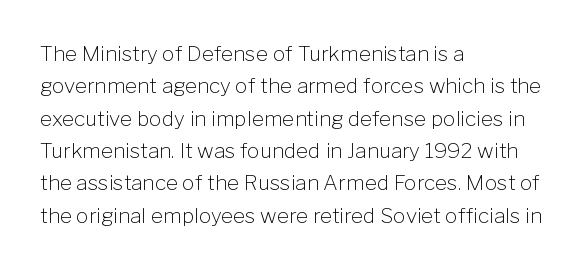
The image shows 21 px text type, upright; set left-aligned, normal line spacing (1.54x), normal letter spacing, not underlined.
